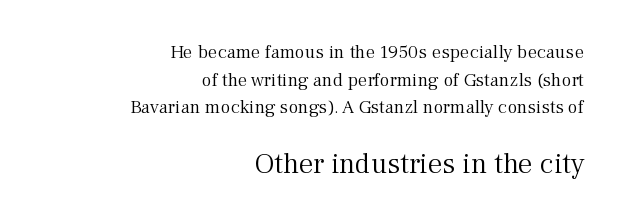
The image shows 29 px light serif type, upright; set right-aligned, normal line spacing (1.45x), normal letter spacing, not underlined; the second (bottom) block is 1.53x larger; medium stroke contrast and a medium x-height.
